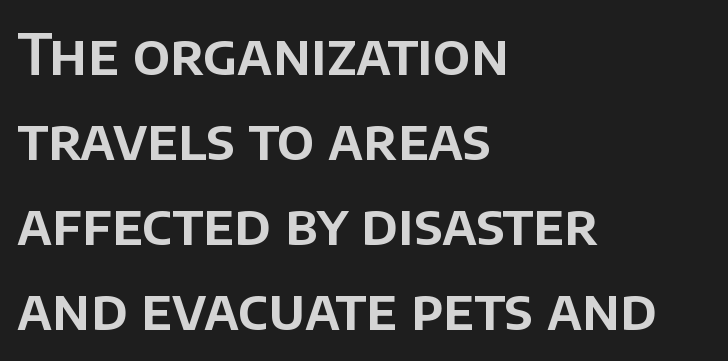
The image shows 56 px sans-serif type, upright; set left-aligned, normal line spacing (1.52x), normal letter spacing, not underlined; low stroke contrast and a large x-height.
